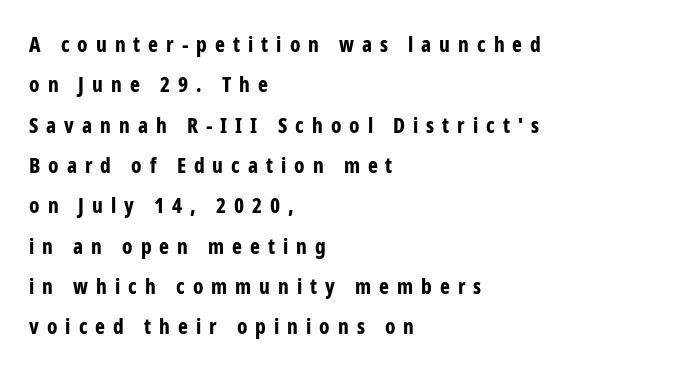
Q: Is the text bold? A: Yes.
Q: Is the text italic (slanted)? A: No, it is upright.
Q: Is the text underlined? A: No.
Q: How is the paragraph aligned? A: Left-aligned.
Q: Is the spacing between letters normal or unusually wide? A: Unusually wide.
Q: Is the spacing between lines tight, normal or loose? A: Loose.
